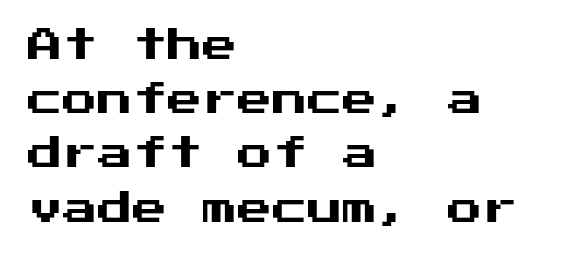
Q: Is the text italic (slanted)? A: No, it is upright.
Q: Is the typeface a serif or a sans-serif typeface? A: Sans-serif.
Q: Is the text underlined? A: No.
Q: How is the paragraph aligned? A: Left-aligned.
Q: Is the spacing between letters normal or unusually wide? A: Normal.
Q: Is the spacing between lines tight, normal or loose? A: Normal.
Q: Width (condensed, normal, or wide)? A: Normal.
Q: Stroke contrast? A: Medium.
Q: x-height? A: Medium.
